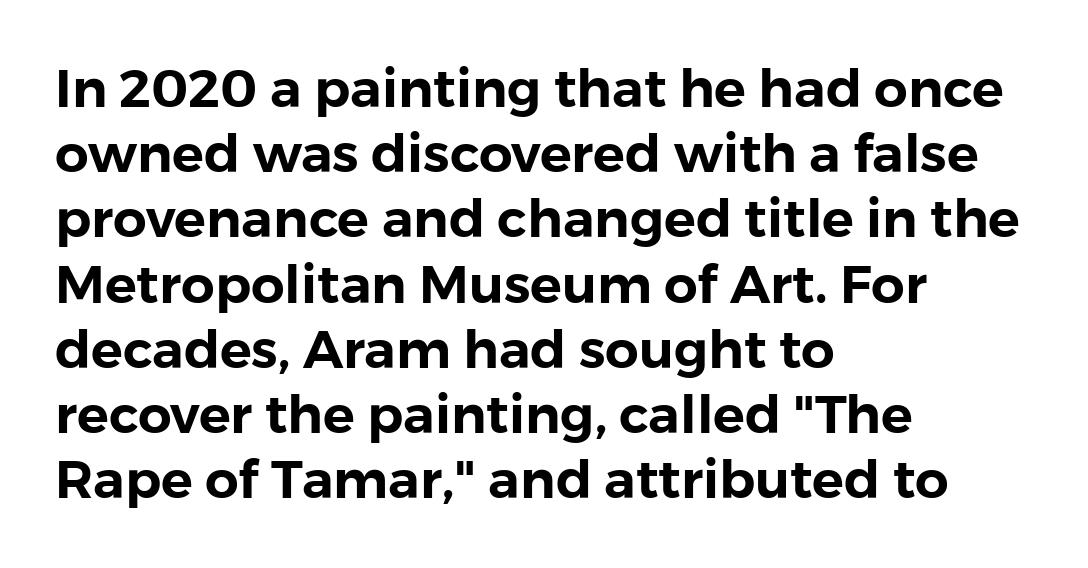
{"serif": "no", "italic": "no", "width": "normal", "x_height": "medium", "monospaced": "no", "underline": "no", "align": "left", "line_spacing_ratio": 1.23, "letter_spacing": "normal", "letter_spacing_em": 0.0, "glyph_px": 53}
